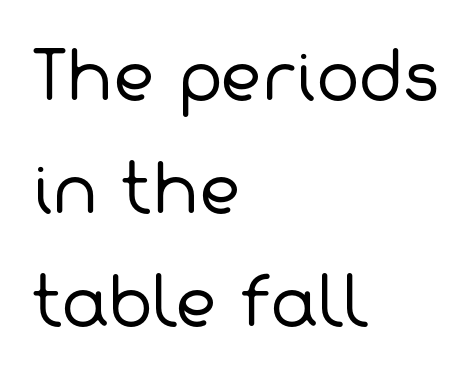
{"serif": "no", "bold": "no", "weight": "regular", "width": "normal", "stroke_contrast": "low", "x_height": "medium", "monospaced": "no", "underline": "no", "align": "left", "line_spacing_ratio": 1.74, "letter_spacing": "normal", "letter_spacing_em": 0.0, "glyph_px": 65}
